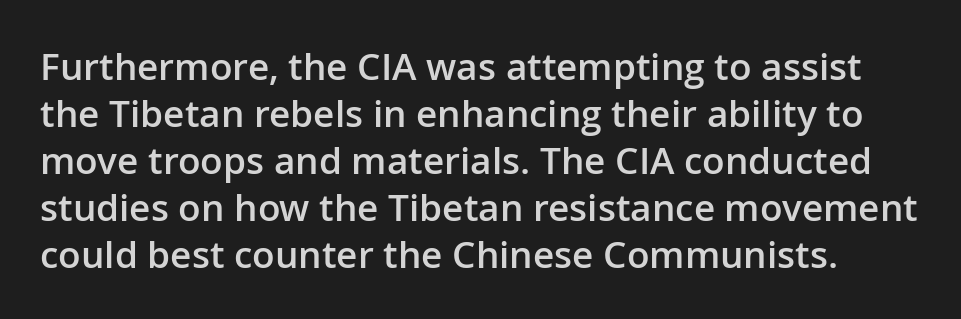
Q: Is the text bold? A: Semi-bold.
Q: Is the text italic (slanted)? A: No, it is upright.
Q: Is the typeface a serif or a sans-serif typeface? A: Sans-serif.
Q: Is the text underlined? A: No.
Q: Is the spacing between letters normal or unusually wide? A: Normal.
Q: Is the spacing between lines tight, normal or loose? A: Normal.
Q: Width (condensed, normal, or wide)? A: Normal.
Q: Stroke contrast? A: Low.
Q: x-height? A: Medium.
Q: Monospaced? A: No.
